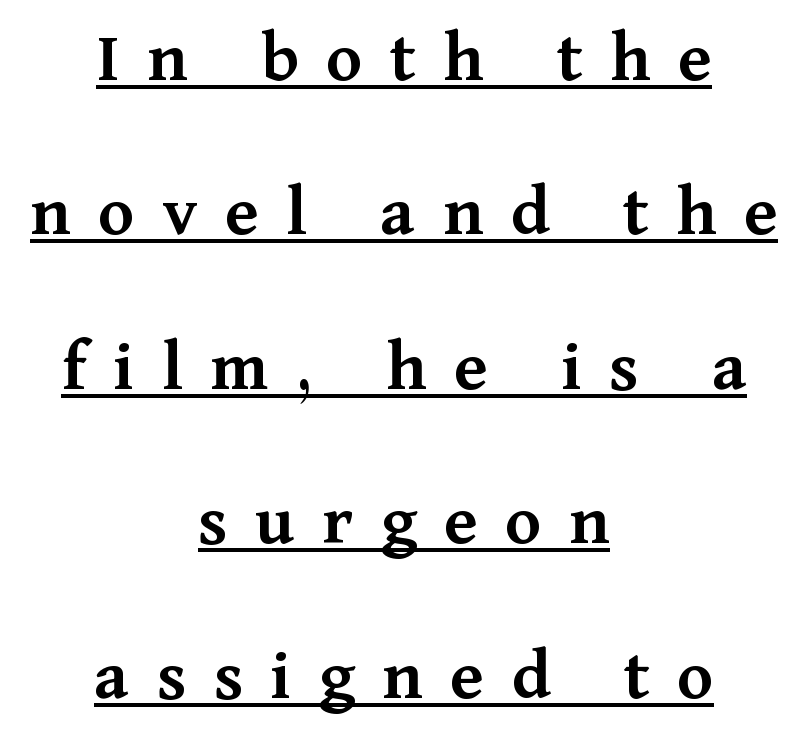
Q: Is the text bold? A: Semi-bold.
Q: Is the text italic (slanted)? A: No, it is upright.
Q: Is the typeface a serif or a sans-serif typeface? A: Serif.
Q: Is the text underlined? A: Yes.
Q: How is the paragraph aligned? A: Centered.
Q: Is the spacing between letters normal or unusually wide? A: Unusually wide.
Q: Is the spacing between lines tight, normal or loose? A: Loose.
Q: Width (condensed, normal, or wide)? A: Normal.
Q: Stroke contrast? A: Medium.
Q: x-height? A: Medium.
Q: Monospaced? A: No.
